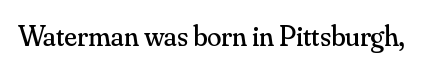
The image shows 29 px regular-weight serif type, upright; set normal letter spacing, not underlined; medium stroke contrast and a small x-height.
